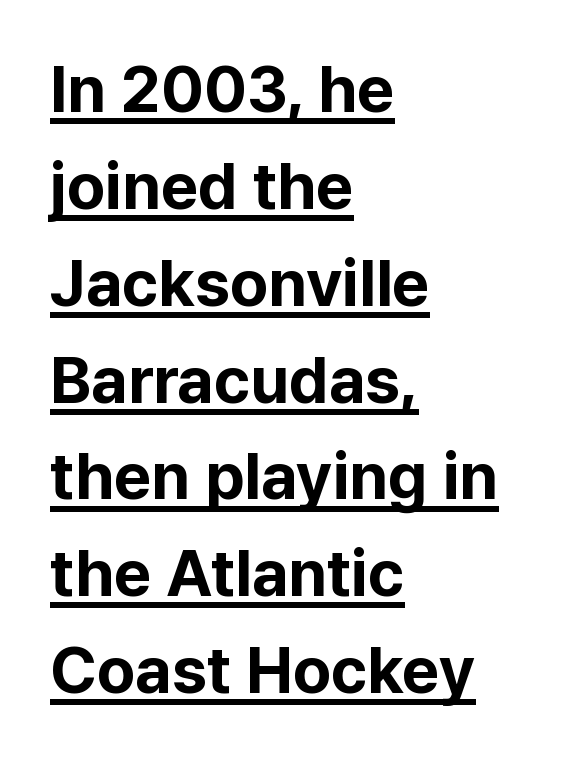
Q: Is the text bold? A: Yes.
Q: Is the text italic (slanted)? A: No, it is upright.
Q: Is the typeface a serif or a sans-serif typeface? A: Sans-serif.
Q: Is the text underlined? A: Yes.
Q: How is the paragraph aligned? A: Left-aligned.
Q: Is the spacing between letters normal or unusually wide? A: Normal.
Q: Is the spacing between lines tight, normal or loose? A: Normal.
Q: Width (condensed, normal, or wide)? A: Normal.
Q: Stroke contrast? A: Low.
Q: x-height? A: Medium.
Q: Monospaced? A: No.
